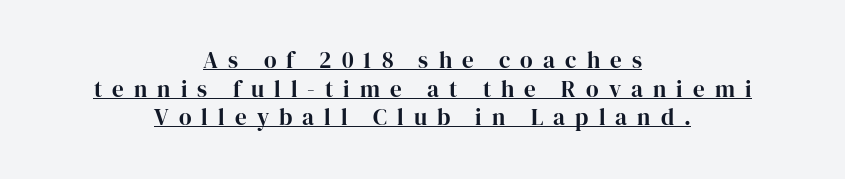
{"italic": "no", "underline": "yes", "align": "center", "line_spacing_ratio": 1.24, "letter_spacing": "wide", "letter_spacing_em": 0.44, "glyph_px": 23}
